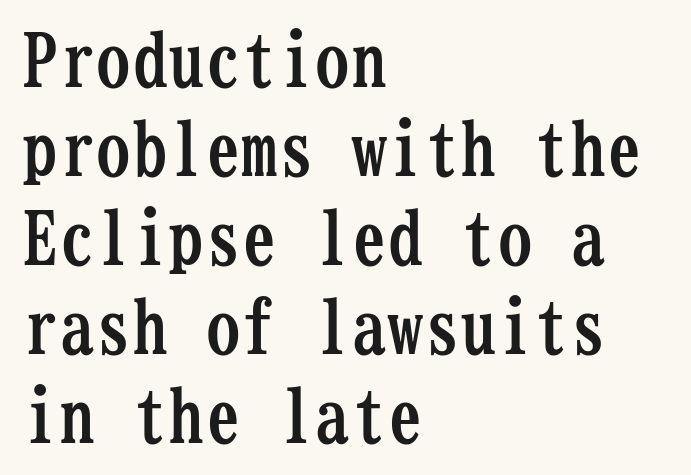
The image shows 73 px semibold, condensed serif type, upright, monospaced; set left-aligned, line spacing 1.22x, normal letter spacing, not underlined; low stroke contrast and a medium x-height.
